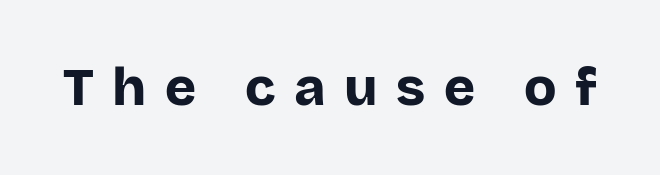
{"serif": "no", "italic": "no", "bold": "yes", "weight": "bold", "width": "normal", "stroke_contrast": "low", "x_height": "large", "monospaced": "no", "underline": "no", "letter_spacing": "wide", "letter_spacing_em": 0.35, "glyph_px": 53}
